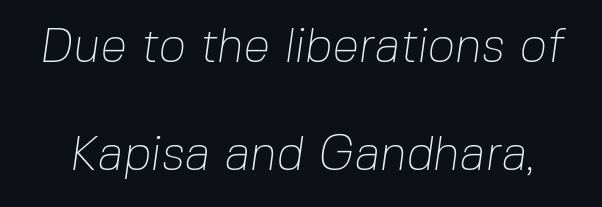
The image shows 48 px thin sans-serif type; set loose line spacing (2.26x), normal letter spacing, not underlined; low stroke contrast and a medium x-height.
